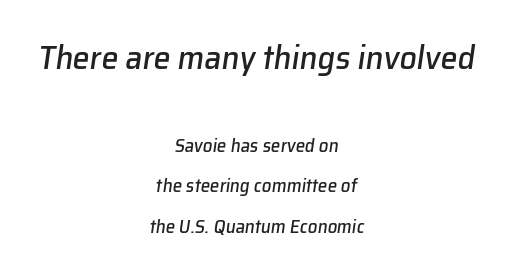
The image shows 34 px text type, italic (leaning right); set centered, loose line spacing (2.13x), normal letter spacing, not underlined; the first (top) block is 1.79x larger; low stroke contrast and a medium x-height.
